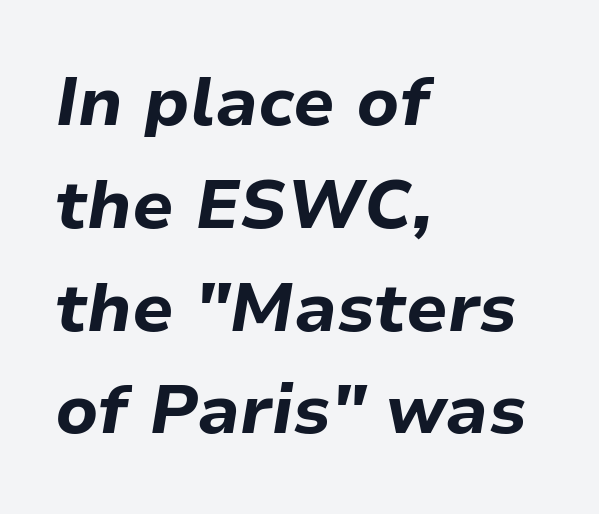
The image shows 69 px bold type, italic (leaning right); set left-aligned, normal line spacing (1.49x), normal letter spacing, not underlined; low stroke contrast and a medium x-height.
